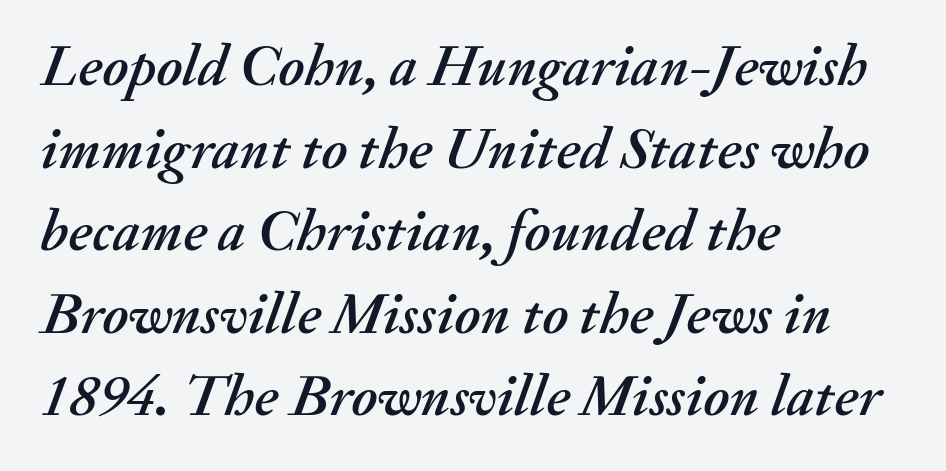
Q: Is the text italic (slanted)? A: Yes, it leans right by about 20 degrees.
Q: Is the text underlined? A: No.
Q: How is the paragraph aligned? A: Left-aligned.
Q: Is the spacing between letters normal or unusually wide? A: Normal.
Q: Is the spacing between lines tight, normal or loose? A: Normal.
Q: Width (condensed, normal, or wide)? A: Normal.
Q: Stroke contrast? A: Medium.
Q: x-height? A: Small.
Q: Monospaced? A: No.
